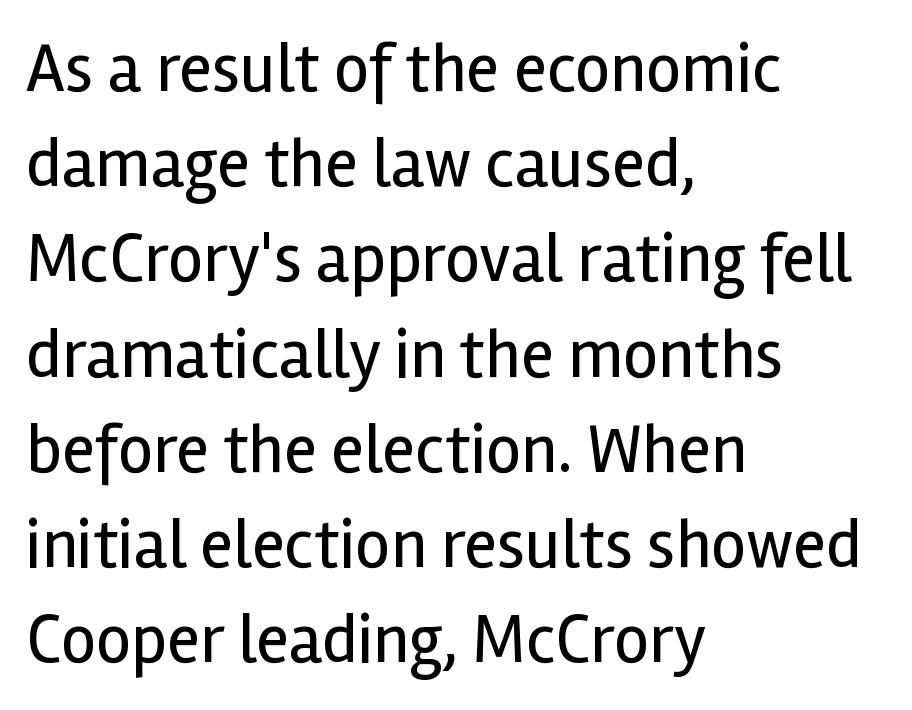
The image shows 69 px regular-weight sans-serif type, upright; set left-aligned, normal line spacing (1.38x), normal letter spacing, not underlined; a medium x-height.
